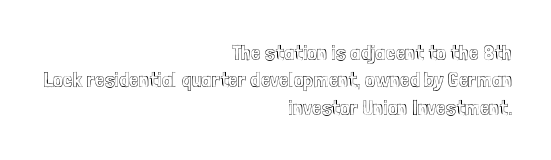
Q: Is the text italic (slanted)? A: No, it is upright.
Q: Is the text underlined? A: No.
Q: How is the paragraph aligned? A: Right-aligned.
Q: Is the spacing between letters normal or unusually wide? A: Normal.
Q: Is the spacing between lines tight, normal or loose? A: Normal.
